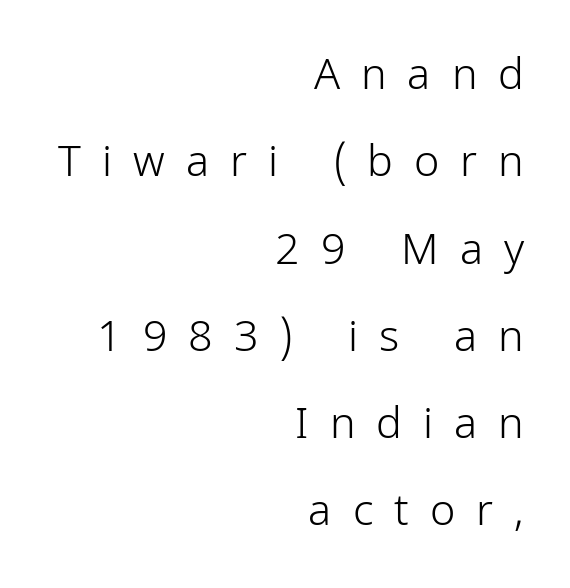
Regarding serifs, this sample does without them. The letters are spread apart with noticeably loose tracking. Bold? No — there's no thickening of the strokes. Here the designer chose a conventional face with non-uniform glyph widths. Horizontal alignment here is rightward, an uncommon choice for prose. Glance below the letters and you will spot only blank space.
